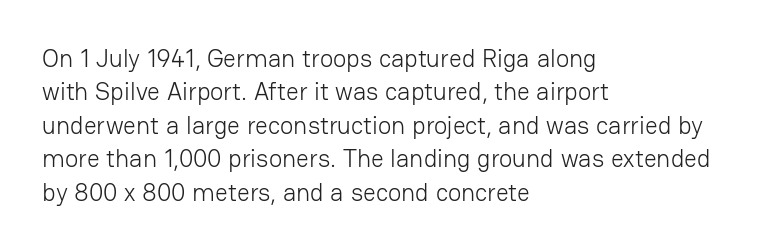
The image shows 25 px text type, upright; set left-aligned, normal line spacing (1.34x), normal letter spacing, not underlined.
